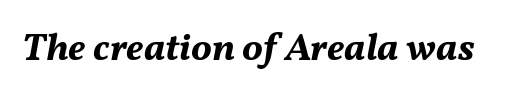
The image shows 39 px bold type, italic (leaning right); set normal letter spacing, not underlined; medium stroke contrast and a medium x-height.
